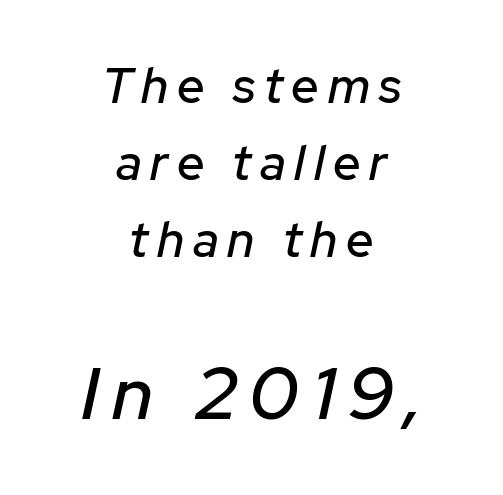
The strip under each line holds only bare page. Two sizes are in play, and the larger belongs to the second block. The space between consecutive lines is moderate. Posture: slanted. These lines stack symmetrically, like a column narrowing and widening about its center. Character widths vary here, with narrow letters taking less room than wide ones.
